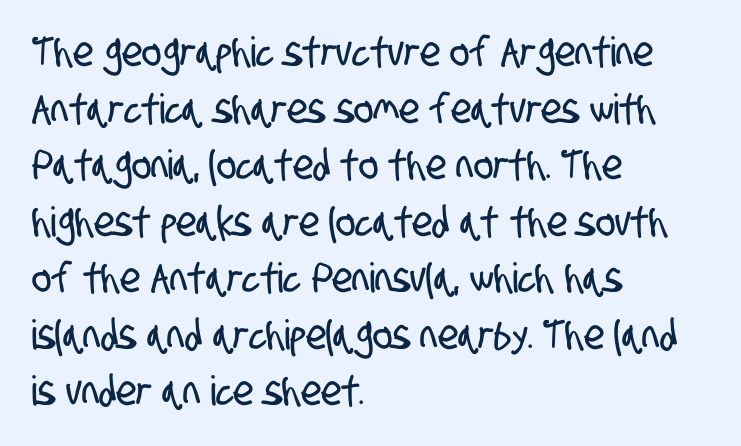
Q: Is the typeface a serif or a sans-serif typeface? A: Sans-serif.
Q: Is the text underlined? A: No.
Q: How is the paragraph aligned? A: Left-aligned.
Q: Is the spacing between letters normal or unusually wide? A: Normal.
Q: Is the spacing between lines tight, normal or loose? A: Normal.
Q: Width (condensed, normal, or wide)? A: Condensed.
Q: Stroke contrast? A: Low.
Q: x-height? A: Large.
Q: Monospaced? A: No.
